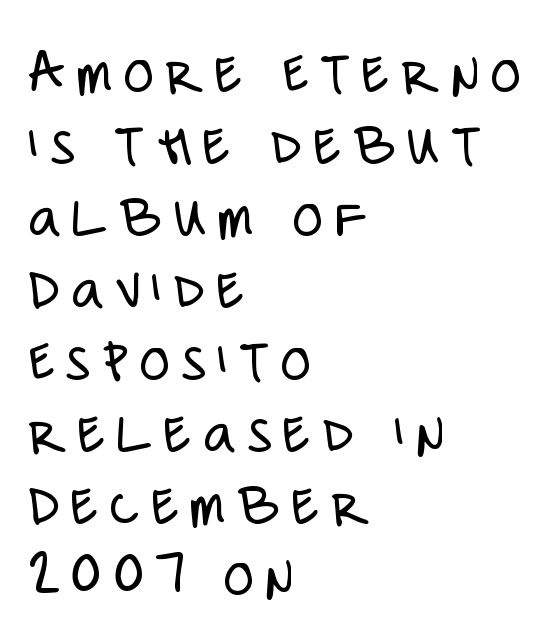
Descender tails drop into unmarked territory. The face used here is proportionally spaced, like ordinary book or web type. Style check: upright. Alignment: flush left. Weight: regular or lighter. To sum up the face: it is a sans, with no serifs.
